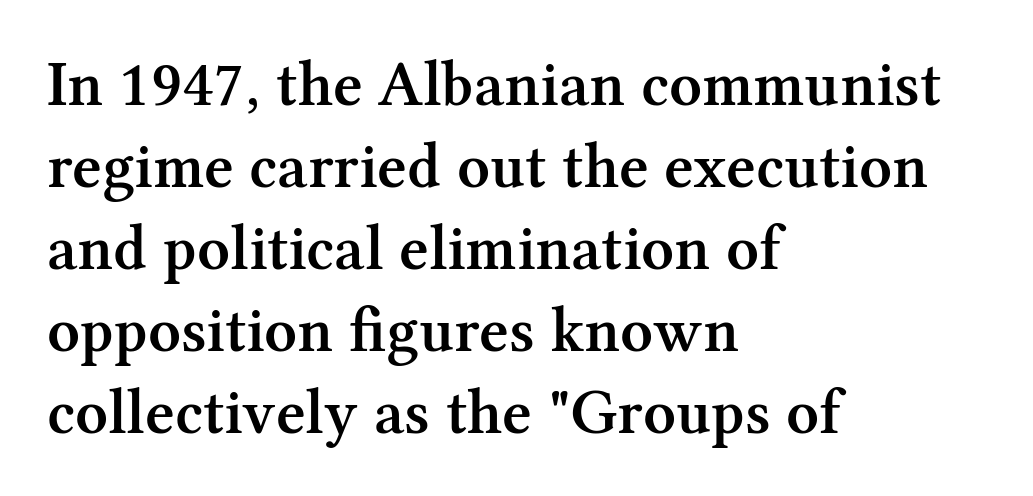
Tall strokes in this sample are plumb rather than angled. Normally led — the rows are evenly, conventionally spaced. Honestly, there is no underline to notice here at all. The rendering keeps characters at their native spacing.
